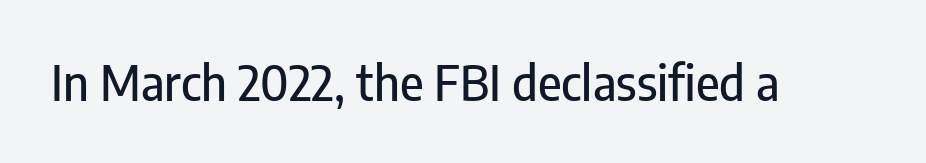
{"serif": "no", "italic": "no", "width": "condensed", "stroke_contrast": "low", "x_height": "medium", "monospaced": "no", "underline": "no", "letter_spacing": "normal", "letter_spacing_em": 0.0, "glyph_px": 48}
